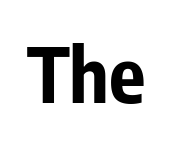
Q: Is the text bold? A: Yes.
Q: Is the text italic (slanted)? A: No, it is upright.
Q: Is the typeface a serif or a sans-serif typeface? A: Sans-serif.
Q: Is the text underlined? A: No.
Q: Is the spacing between letters normal or unusually wide? A: Normal.
Q: Width (condensed, normal, or wide)? A: Condensed.
Q: Stroke contrast? A: Low.
Q: x-height? A: Medium.
Q: Monospaced? A: No.
